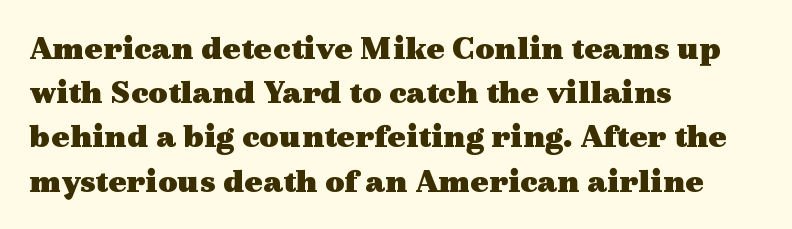
Yep, those are serifs on the letters. Each word holds together tightly as a unit, with standard inter-letter gaps. The lettering holds an erect, upright posture throughout. The glyphs have the mass of a bold cut.
